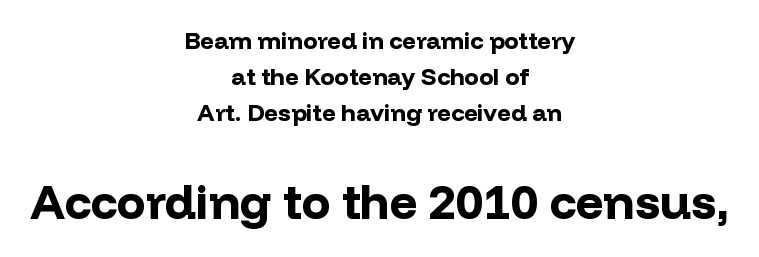
{"serif": "no", "italic": "no", "bold": "yes", "weight": "bold", "width": "normal", "stroke_contrast": "low", "x_height": "medium", "monospaced": "no", "underline": "no", "align": "center", "line_spacing": "normal", "line_spacing_ratio": 1.5, "letter_spacing": "normal", "letter_spacing_em": 0.0, "larger_block": "second", "size_ratio": 2.0, "glyph_px": 48}
